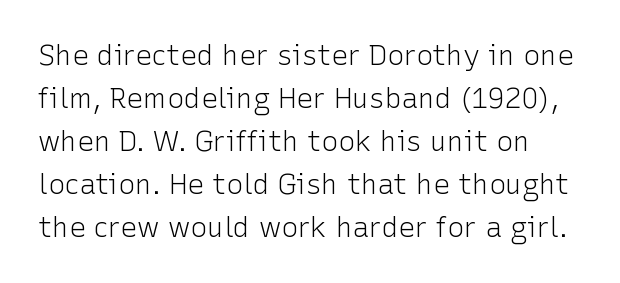
Q: Is the text bold? A: No.
Q: Is the text italic (slanted)? A: No, it is upright.
Q: Is the typeface a serif or a sans-serif typeface? A: Sans-serif.
Q: Is the text underlined? A: No.
Q: Is the spacing between letters normal or unusually wide? A: Normal.
Q: Is the spacing between lines tight, normal or loose? A: Normal.
Q: Width (condensed, normal, or wide)? A: Normal.
Q: Stroke contrast? A: Low.
Q: x-height? A: Medium.
Q: Monospaced? A: No.
